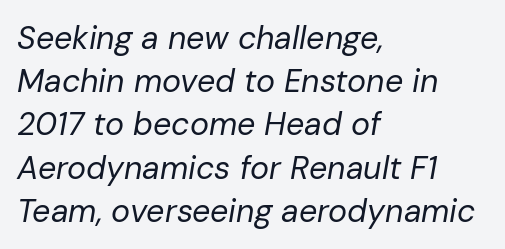
Q: Is the text bold? A: No.
Q: Is the text italic (slanted)? A: Yes, it leans right by about 10 degrees.
Q: Is the text underlined? A: No.
Q: How is the paragraph aligned? A: Left-aligned.
Q: Is the spacing between letters normal or unusually wide? A: Normal.
Q: Is the spacing between lines tight, normal or loose? A: Normal.
Q: Width (condensed, normal, or wide)? A: Normal.
Q: Stroke contrast? A: Low.
Q: x-height? A: Medium.
Q: Monospaced? A: No.
